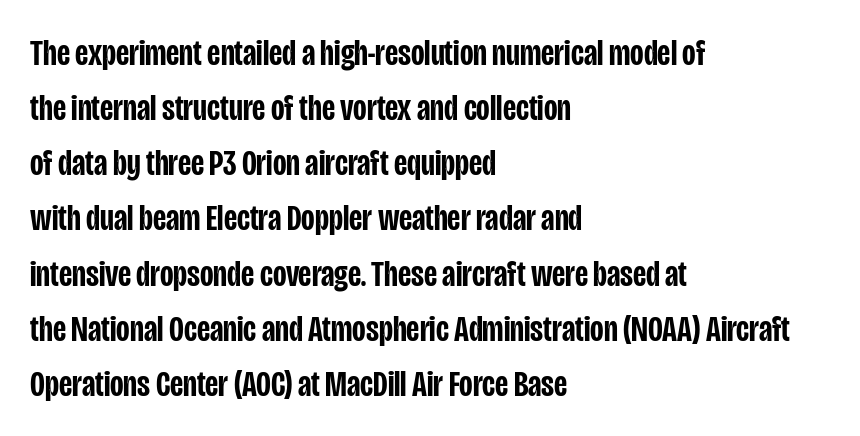
Typeset ragged right — the left edge is the straight one. Honestly, there is no underline to notice here at all. Note the varied advance widths — an 'i' is clearly narrower than an 'm'. The line-height multiplier appears to be the usual default.
